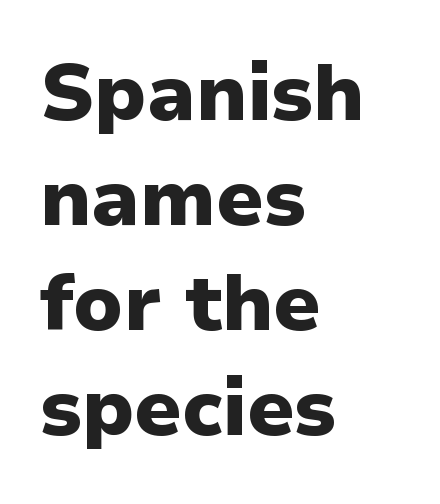
{"serif": "no", "italic": "no", "bold": "yes", "weight": "heavy", "width": "normal", "stroke_contrast": "low", "x_height": "medium", "monospaced": "no", "underline": "no", "align": "left", "line_spacing": "normal", "line_spacing_ratio": 1.33, "letter_spacing": "normal", "letter_spacing_em": 0.0, "glyph_px": 79}
